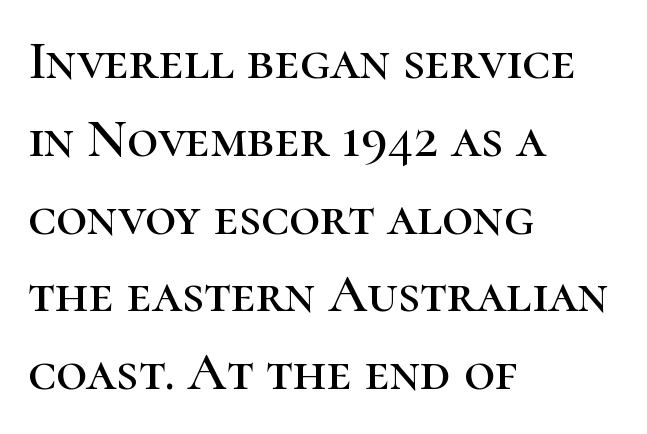
The string is rendered with underlining switched off. Honestly, the letter spacing is just normal — you wouldn't notice it. Looks like regular typesetting: each glyph gets only the width it needs. Letterform terminals end in serifs throughout the passage. Posture: straight, roman, zero tilt. Vertically, the passage feels balanced, rows spaced as you'd expect.
